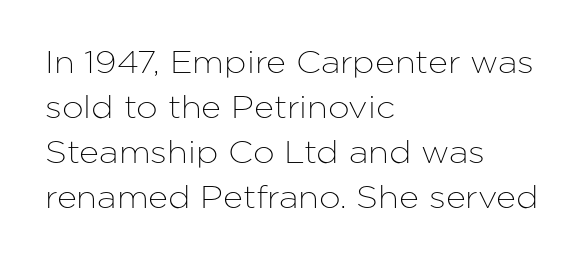
The image shows 31 px sans-serif type, upright; set left-aligned, normal line spacing (1.45x), normal letter spacing, not underlined; low stroke contrast and a medium x-height.
